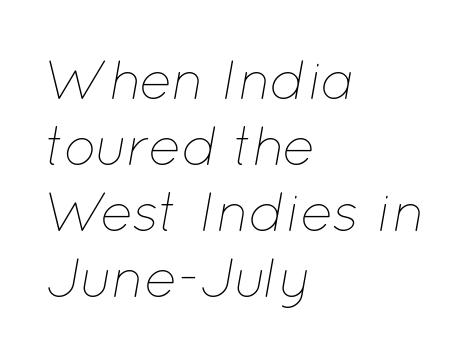
Q: Is the text bold? A: No.
Q: Is the text italic (slanted)? A: Yes, it leans right by about 12 degrees.
Q: Is the text underlined? A: No.
Q: How is the paragraph aligned? A: Left-aligned.
Q: Is the spacing between letters normal or unusually wide? A: Normal.
Q: Width (condensed, normal, or wide)? A: Normal.
Q: Stroke contrast? A: Low.
Q: x-height? A: Medium.
Q: Monospaced? A: No.
